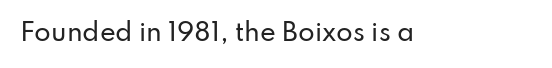
{"italic": "no", "underline": "no", "letter_spacing": "normal", "letter_spacing_em": 0.0, "glyph_px": 24}
